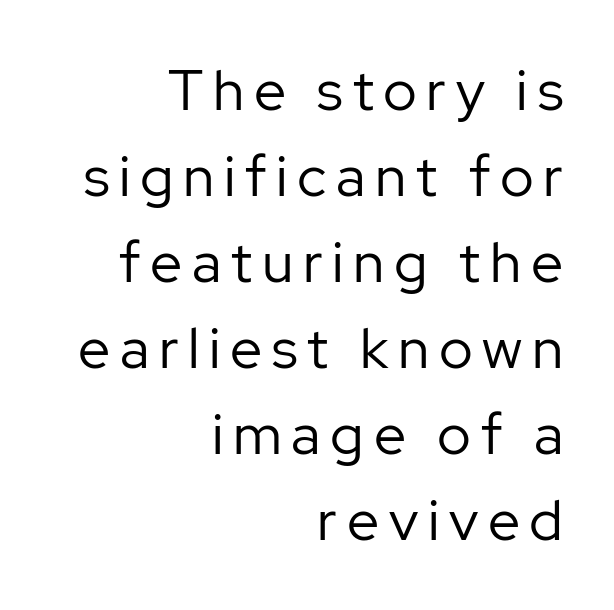
{"serif": "no", "italic": "no", "bold": "no", "weight": "regular", "width": "normal", "stroke_contrast": "low", "x_height": "medium", "monospaced": "no", "underline": "no", "align": "right", "line_spacing": "normal", "line_spacing_ratio": 1.51, "glyph_px": 57}
